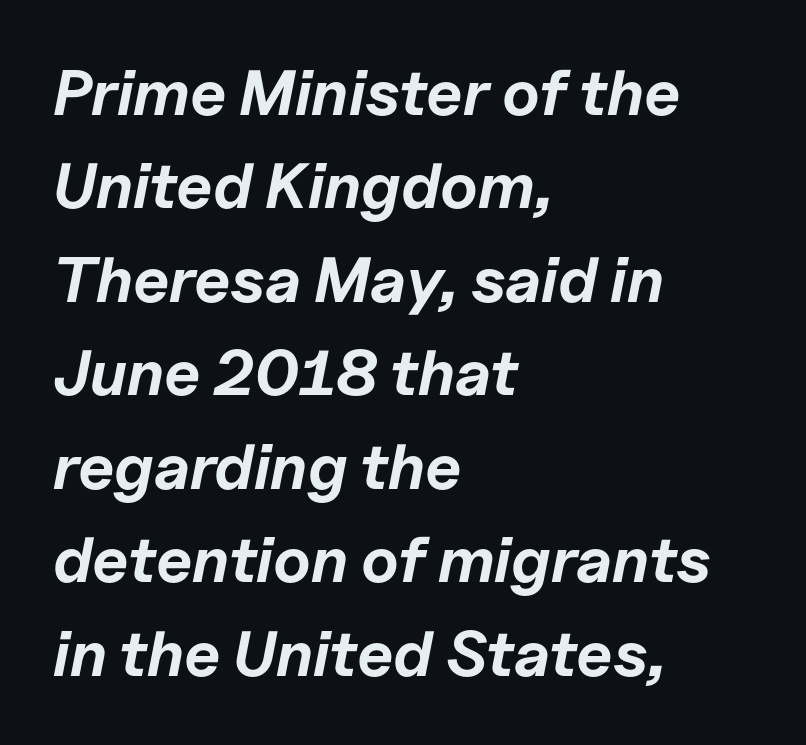
{"italic": "yes", "lean": "right", "slant_degrees": 11, "bold": "yes", "weight": "bold", "width": "normal", "stroke_contrast": "low", "x_height": "medium", "monospaced": "no", "underline": "no", "align": "left", "line_spacing": "normal", "line_spacing_ratio": 1.46, "letter_spacing": "normal", "letter_spacing_em": 0.0, "glyph_px": 64}
